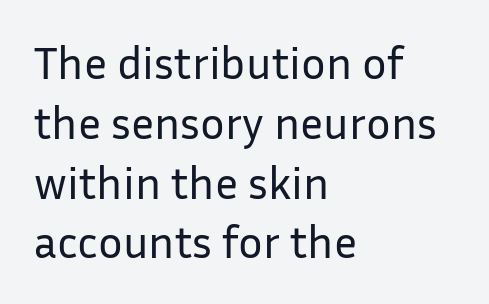
Q: Is the text bold? A: No.
Q: Is the text italic (slanted)? A: No, it is upright.
Q: Is the typeface a serif or a sans-serif typeface? A: Sans-serif.
Q: Is the text underlined? A: No.
Q: How is the paragraph aligned? A: Left-aligned.
Q: Is the spacing between letters normal or unusually wide? A: Normal.
Q: Is the spacing between lines tight, normal or loose? A: Normal.
Q: Width (condensed, normal, or wide)? A: Normal.
Q: Stroke contrast? A: Low.
Q: x-height? A: Medium.
Q: Monospaced? A: No.
